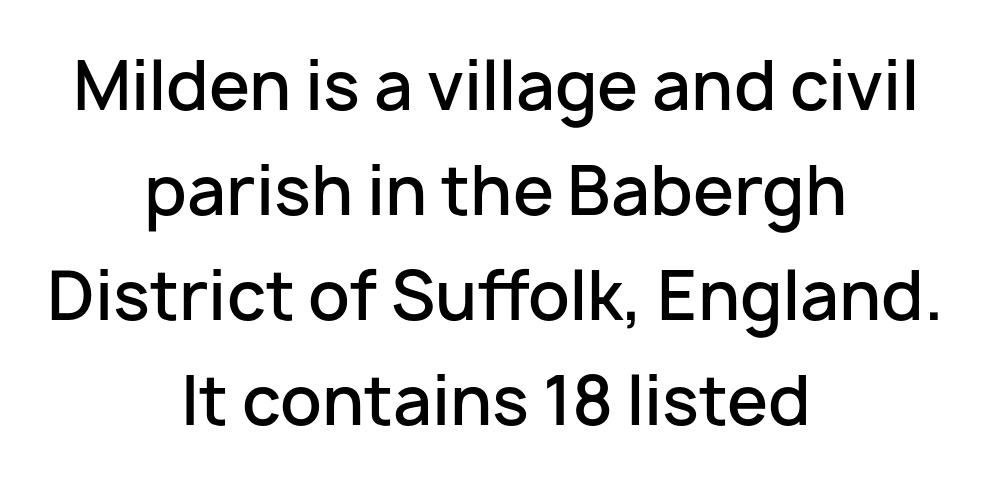
The image shows 66 px semibold sans-serif type, upright; set centered, normal line spacing (1.59x), normal letter spacing, not underlined; low stroke contrast and a medium x-height.
